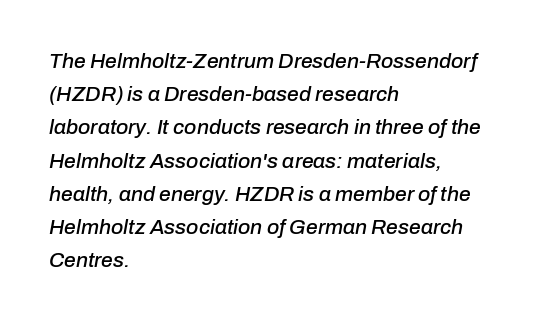
There's an unmistakable incline to the writing here. The strip under each line holds only bare page. One glance says typical: line gaps are just what's usual. Nothing unusual about the tracking: characters are spaced as the font intends. A classic flush-left, rag-right setting is used for this passage.
